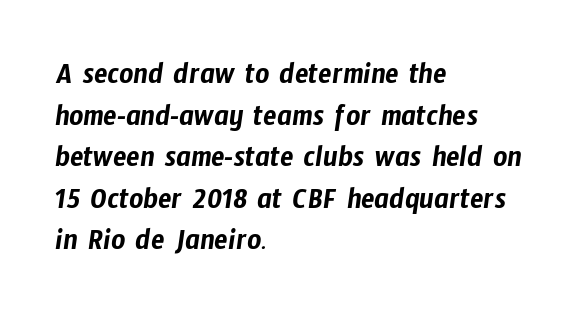
The image shows 31 px condensed sans-serif type; set left-aligned, normal line spacing (1.34x), normal letter spacing, not underlined; low stroke contrast and a medium x-height.
